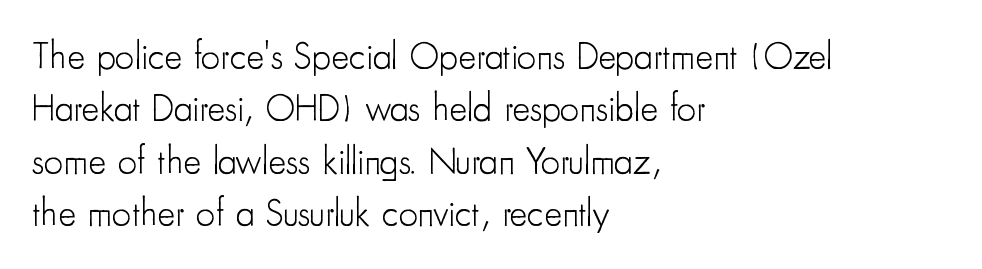
The image shows 38 px light, condensed sans-serif type, upright; set left-aligned, normal line spacing (1.38x), normal letter spacing, not underlined; low stroke contrast and a small x-height.
